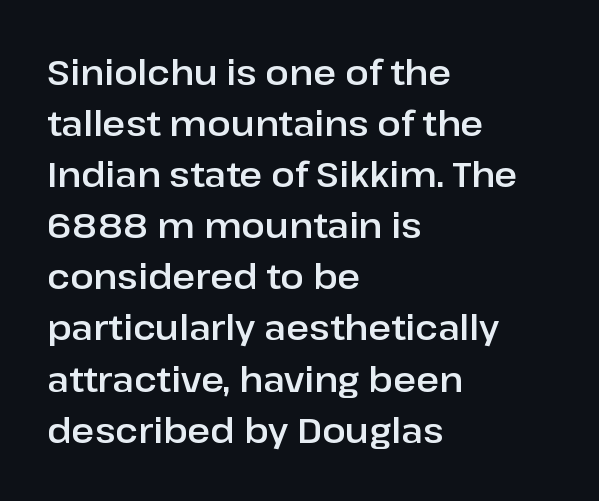
The image shows 35 px sans-serif type, upright; set left-aligned, normal line spacing (1.46x), normal letter spacing, not underlined; low stroke contrast and a medium x-height.
